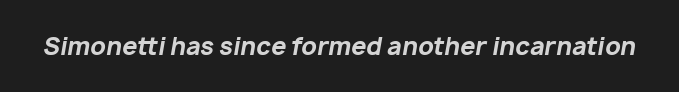
{"italic": "yes", "lean": "right", "slant_degrees": 10, "bold": "yes", "underline": "no", "letter_spacing": "normal", "letter_spacing_em": 0.0, "glyph_px": 24}
